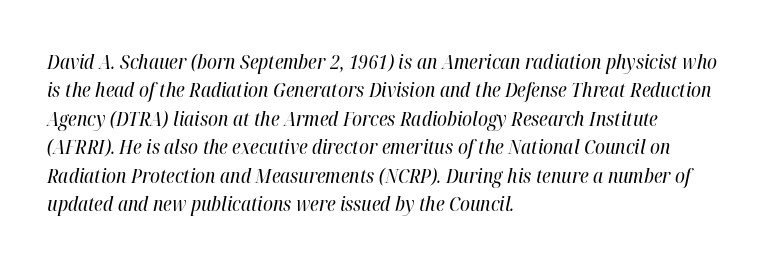
These lines stack with their left ends in a neat column. Regarding leading, the lines here are spaced in the standard way. Every character sits at an angle, as italics do. Only glyphs here, with clear space below each row. Short note: letters normally spaced.
